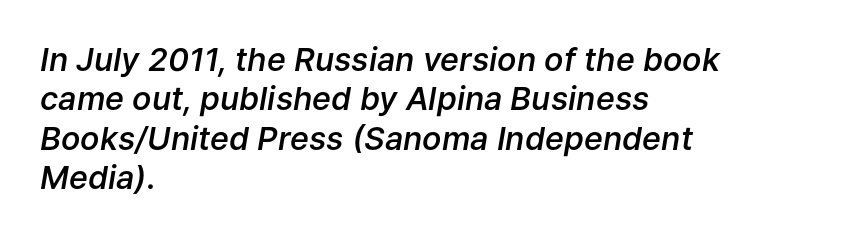
The words here are not underlined. How heavy is the stroke? Medium-heavy — a semibold, shy of bold. The line texture is even and compact thanks to regular tracking. Think of a printed novel: that variable character pitch is what you see here. The face used here has a pronounced slope to its letters.
